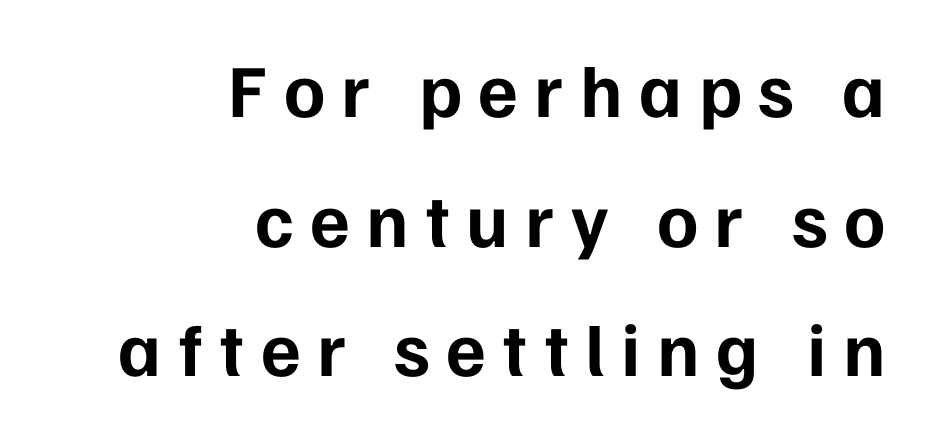
The image shows 75 px bold sans-serif type, upright; set right-aligned, line spacing 1.73x, unusually wide letter spacing (+0.22 em), not underlined; low stroke contrast and a medium x-height.
